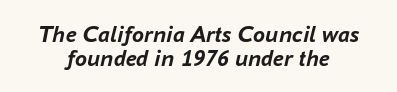
Q: Is the text bold? A: Yes.
Q: Is the text italic (slanted)? A: Yes, it leans right by about 16 degrees.
Q: Is the text underlined? A: No.
Q: How is the paragraph aligned? A: Centered.
Q: Is the spacing between letters normal or unusually wide? A: Normal.
Q: Is the spacing between lines tight, normal or loose? A: Tight.
